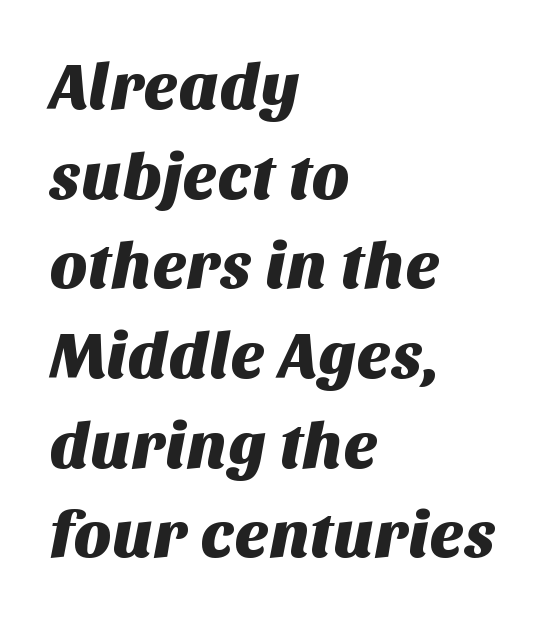
The horizontal fit of the characters is conventional and even. The passage is arranged the way most books set body copy — flush left. A typesetter would call this leading conventional body-copy spacing. Typographically, this falls in the sans-serif category.
